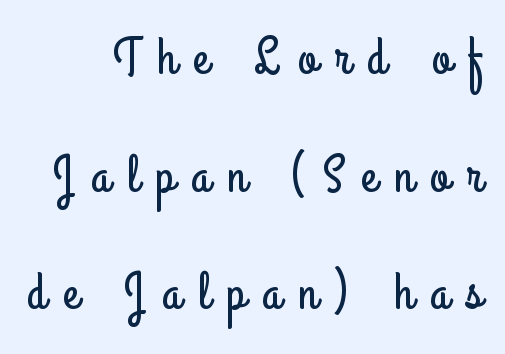
The image shows 52 px condensed sans-serif type; set loose line spacing (2.26x), unusually wide letter spacing (+0.33 em), not underlined; low stroke contrast and a small x-height.
